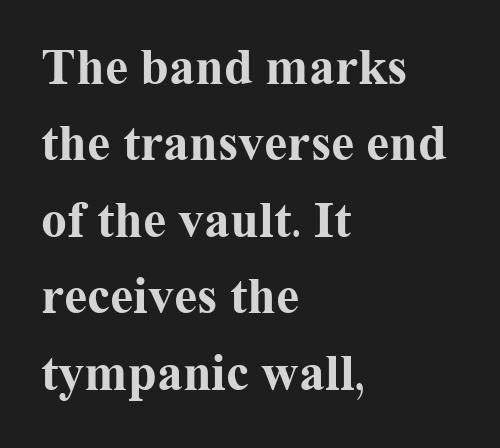
The image shows 52 px bold serif type, upright; set left-aligned, normal line spacing (1.47x), normal letter spacing, not underlined; medium stroke contrast and a medium x-height.
